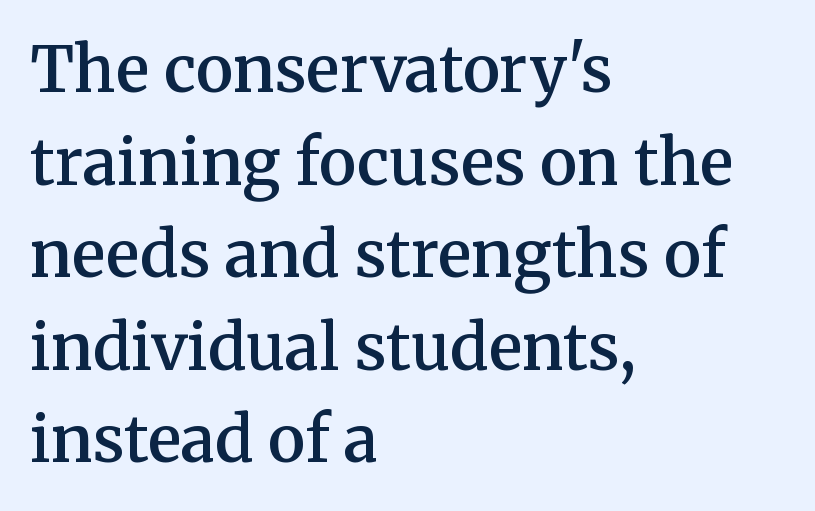
{"serif": "yes", "italic": "no", "bold": "semi", "weight": "semibold", "width": "normal", "stroke_contrast": "medium", "x_height": "medium", "monospaced": "no", "underline": "no", "align": "left", "line_spacing": "normal", "line_spacing_ratio": 1.47, "letter_spacing": "normal", "letter_spacing_em": 0.0, "glyph_px": 63}
